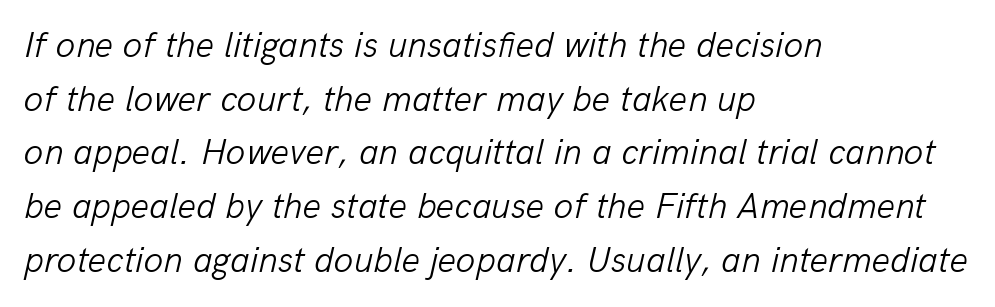
Q: Is the text bold? A: No.
Q: Is the text italic (slanted)? A: Yes, it leans right by about 13 degrees.
Q: Is the text underlined? A: No.
Q: How is the paragraph aligned? A: Left-aligned.
Q: Is the spacing between letters normal or unusually wide? A: Normal.
Q: Is the spacing between lines tight, normal or loose? A: Normal.
Q: Width (condensed, normal, or wide)? A: Normal.
Q: Stroke contrast? A: Low.
Q: x-height? A: Medium.
Q: Monospaced? A: No.
